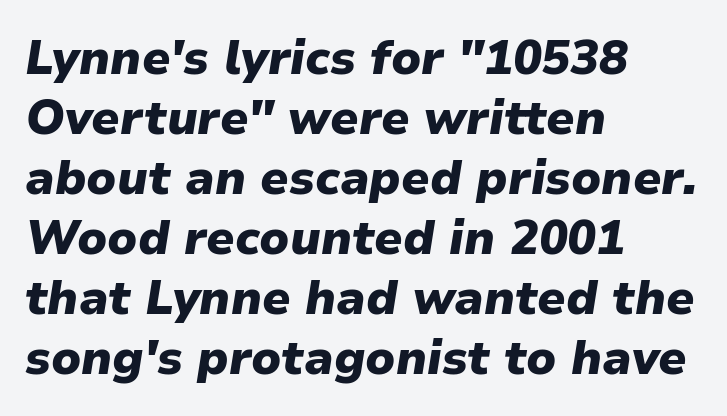
The image shows 48 px heavy type, italic (leaning right); set left-aligned, normal line spacing (1.25x), normal letter spacing, not underlined; low stroke contrast and a medium x-height.
